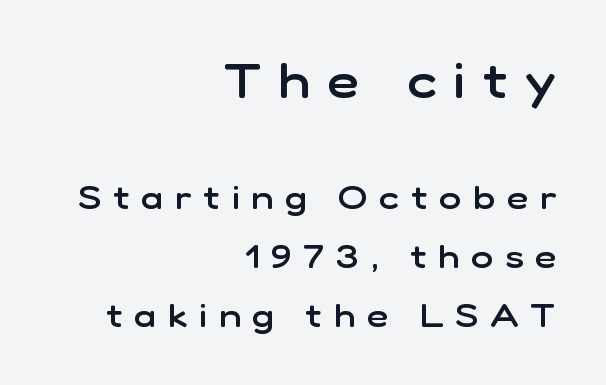
The image shows 49 px semibold sans-serif type, upright; set right-aligned, line spacing 1.78x, unusually wide letter spacing (+0.36 em), not underlined; the first (top) block is 1.48x larger; low stroke contrast and a medium x-height.
